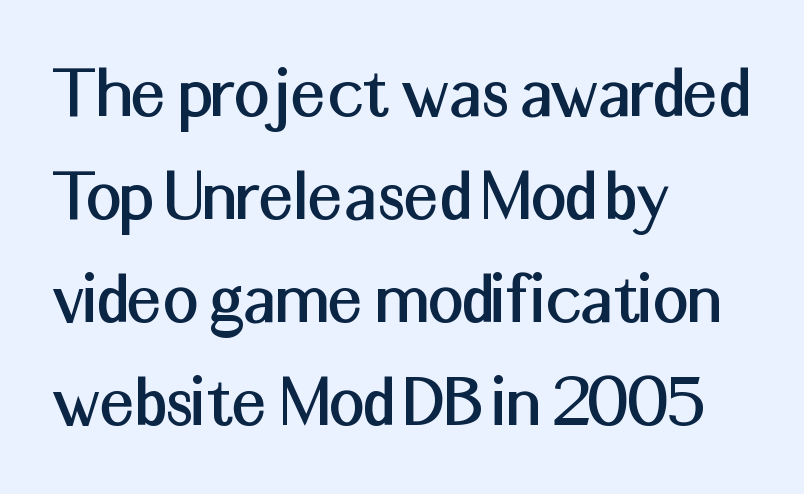
Q: Is the text italic (slanted)? A: No, it is upright.
Q: Is the typeface a serif or a sans-serif typeface? A: Sans-serif.
Q: Is the text underlined? A: No.
Q: How is the paragraph aligned? A: Left-aligned.
Q: Is the spacing between letters normal or unusually wide? A: Normal.
Q: Is the spacing between lines tight, normal or loose? A: Normal.
Q: Width (condensed, normal, or wide)? A: Normal.
Q: Stroke contrast? A: Medium.
Q: x-height? A: Medium.
Q: Monospaced? A: No.
